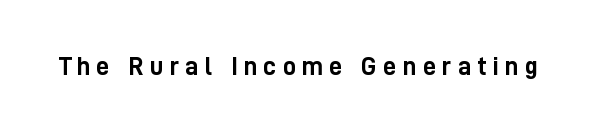
On the weight axis this lands at bold, roughly 700. Vertical strokes here are truly vertical. In terms of letterspacing, this is a distinctly airy, spread setting. The zone under the glyphs is completely vacant.
